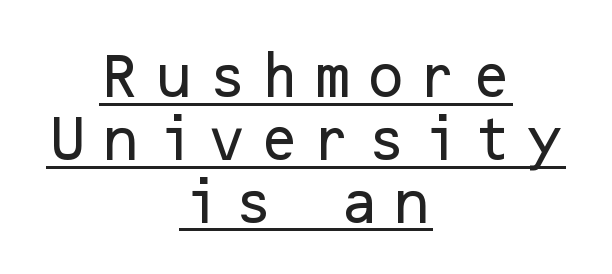
Q: Is the text italic (slanted)? A: No, it is upright.
Q: Is the typeface a serif or a sans-serif typeface? A: Sans-serif.
Q: Is the text underlined? A: Yes.
Q: How is the paragraph aligned? A: Centered.
Q: Is the spacing between letters normal or unusually wide? A: Unusually wide.
Q: Is the spacing between lines tight, normal or loose? A: Normal.
Q: Width (condensed, normal, or wide)? A: Normal.
Q: Stroke contrast? A: Low.
Q: x-height? A: Medium.
